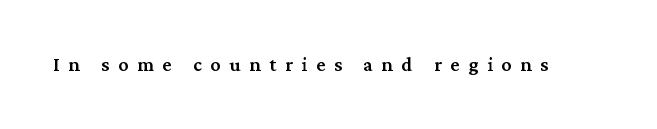
{"italic": "no", "bold": "semi", "underline": "no", "letter_spacing": "wide", "letter_spacing_em": 0.44, "glyph_px": 20}
